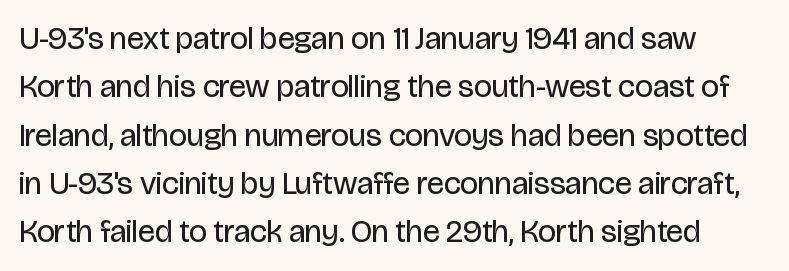
The image shows 32 px regular-weight, condensed sans-serif type, upright; set normal line spacing (1.51x), normal letter spacing, not underlined; low stroke contrast and a large x-height.
